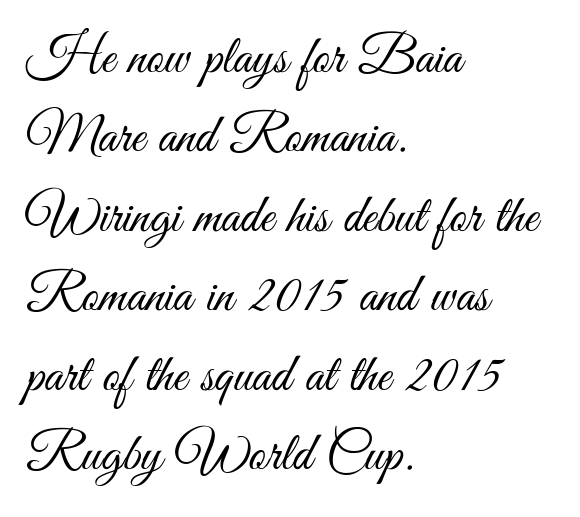
The image shows 54 px light, condensed sans-serif type; set left-aligned, normal line spacing (1.47x), normal letter spacing, not underlined; medium stroke contrast and a small x-height.
